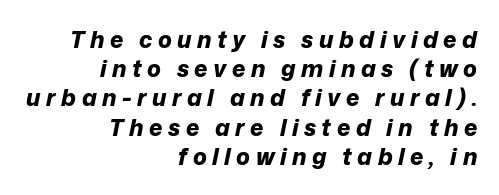
Q: Is the text bold? A: Yes.
Q: Is the text italic (slanted)? A: Yes, it leans right by about 12 degrees.
Q: Is the text underlined? A: No.
Q: How is the paragraph aligned? A: Right-aligned.
Q: Is the spacing between letters normal or unusually wide? A: Unusually wide.
Q: Is the spacing between lines tight, normal or loose? A: Normal.
